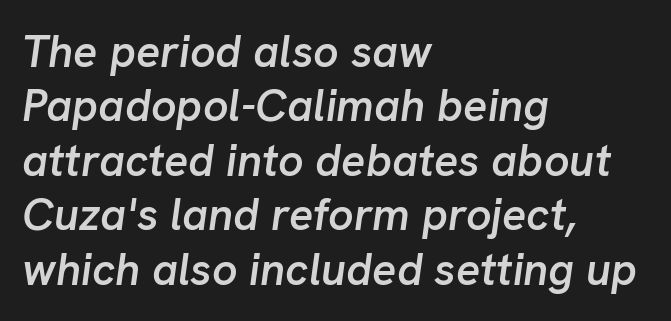
Character widths vary here, with narrow letters taking less room than wide ones. Line starts are locked; line ends wander. The tracking reads as untouched default to a designer's eye. Strokes here are thickened, but only to semibold level.
